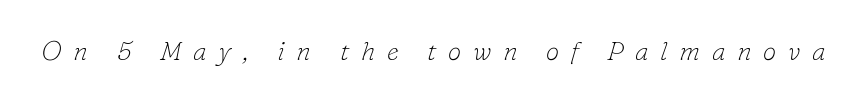
{"italic": "yes", "lean": "right", "slant_degrees": 16, "bold": "no", "underline": "no", "letter_spacing": "wide", "letter_spacing_em": 0.43, "glyph_px": 27}
